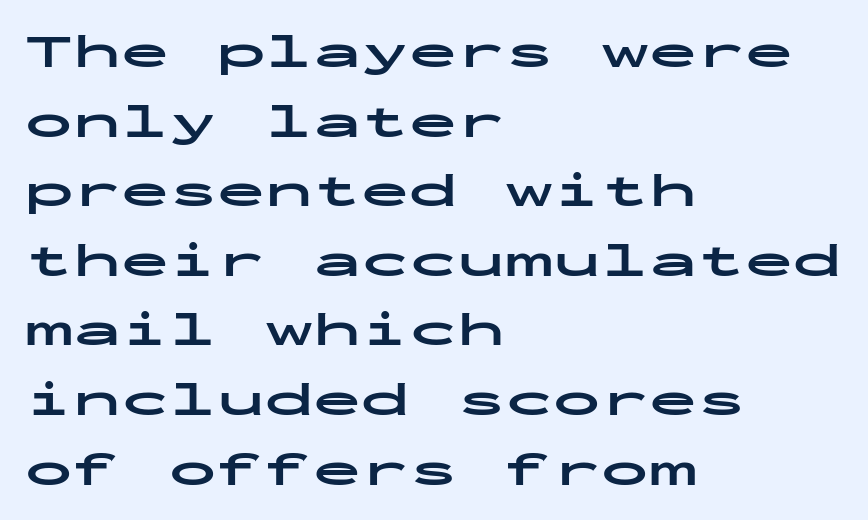
The image shows 48 px bold, wide sans-serif type, upright, monospaced; set left-aligned, normal line spacing (1.45x), normal letter spacing, not underlined; low stroke contrast and a medium x-height.
